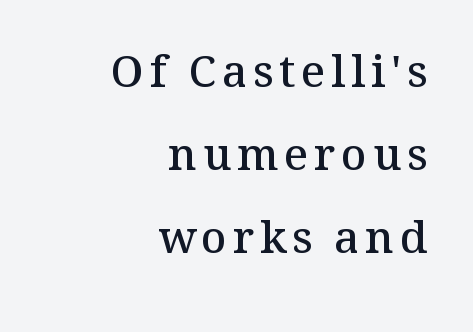
{"serif": "yes", "italic": "no", "bold": "semi", "weight": "semibold", "width": "normal", "stroke_contrast": "medium", "x_height": "medium", "monospaced": "no", "underline": "no", "align": "right", "line_spacing_ratio": 1.89, "glyph_px": 44}
